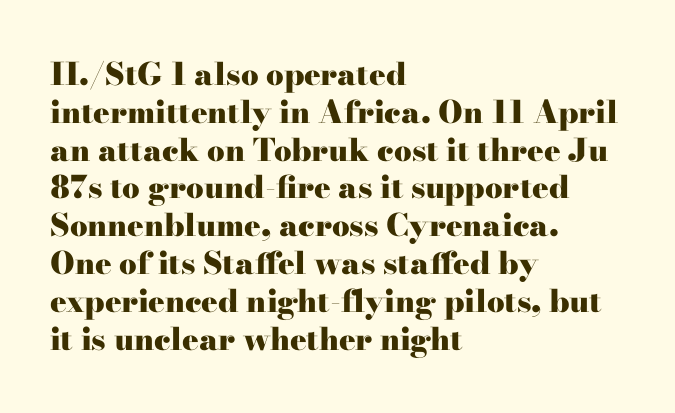
Q: Is the text bold? A: Yes.
Q: Is the text italic (slanted)? A: No, it is upright.
Q: Is the typeface a serif or a sans-serif typeface? A: Serif.
Q: Is the text underlined? A: No.
Q: How is the paragraph aligned? A: Left-aligned.
Q: Is the spacing between letters normal or unusually wide? A: Normal.
Q: Width (condensed, normal, or wide)? A: Wide.
Q: Stroke contrast? A: High.
Q: x-height? A: Small.
Q: Monospaced? A: No.
